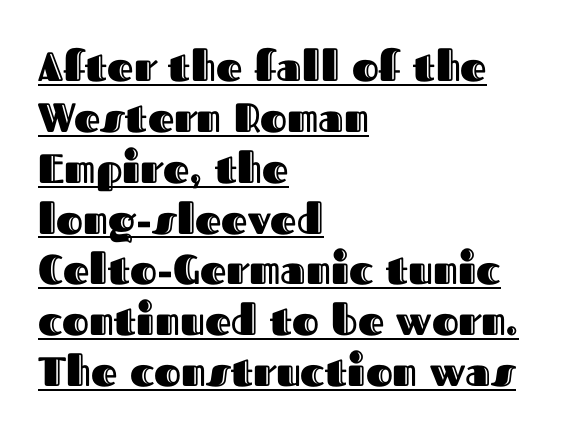
Q: Is the text italic (slanted)? A: No, it is upright.
Q: Is the text underlined? A: Yes.
Q: How is the paragraph aligned? A: Left-aligned.
Q: Is the spacing between letters normal or unusually wide? A: Normal.
Q: Width (condensed, normal, or wide)? A: Normal.
Q: x-height? A: Medium.
Q: Monospaced? A: No.
